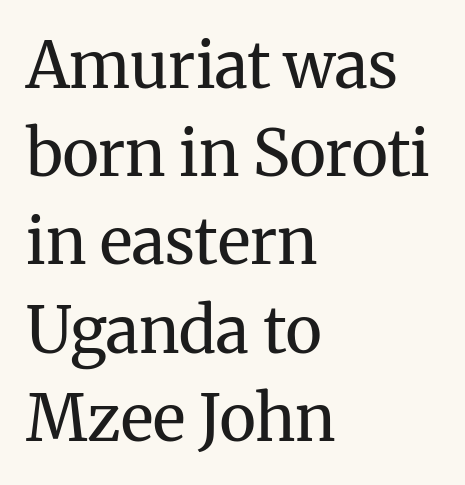
Q: Is the text bold? A: No.
Q: Is the text italic (slanted)? A: No, it is upright.
Q: Is the typeface a serif or a sans-serif typeface? A: Serif.
Q: Is the text underlined? A: No.
Q: How is the paragraph aligned? A: Left-aligned.
Q: Is the spacing between letters normal or unusually wide? A: Normal.
Q: Is the spacing between lines tight, normal or loose? A: Normal.
Q: Width (condensed, normal, or wide)? A: Normal.
Q: Stroke contrast? A: Medium.
Q: x-height? A: Medium.
Q: Monospaced? A: No.
